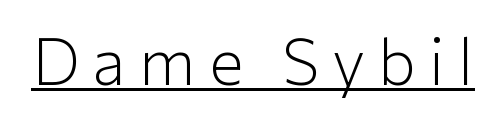
The image shows 65 px light sans-serif type, upright; set unusually wide letter spacing (+0.2 em), underlined; low stroke contrast and a medium x-height.
